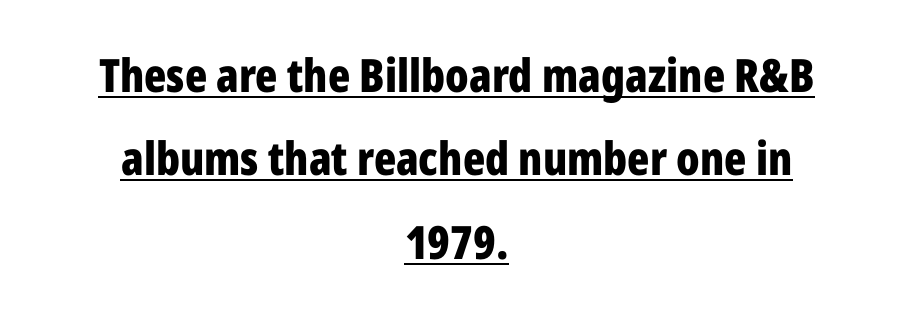
Q: Is the text bold? A: Yes.
Q: Is the text italic (slanted)? A: No, it is upright.
Q: Is the typeface a serif or a sans-serif typeface? A: Sans-serif.
Q: Is the text underlined? A: Yes.
Q: How is the paragraph aligned? A: Centered.
Q: Is the spacing between letters normal or unusually wide? A: Normal.
Q: Width (condensed, normal, or wide)? A: Condensed.
Q: Stroke contrast? A: Low.
Q: x-height? A: Medium.
Q: Monospaced? A: No.
